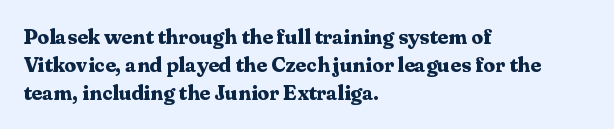
Q: Is the text bold? A: Yes.
Q: Is the text italic (slanted)? A: No, it is upright.
Q: Is the text underlined? A: No.
Q: How is the paragraph aligned? A: Left-aligned.
Q: Is the spacing between letters normal or unusually wide? A: Normal.
Q: Is the spacing between lines tight, normal or loose? A: Normal.
